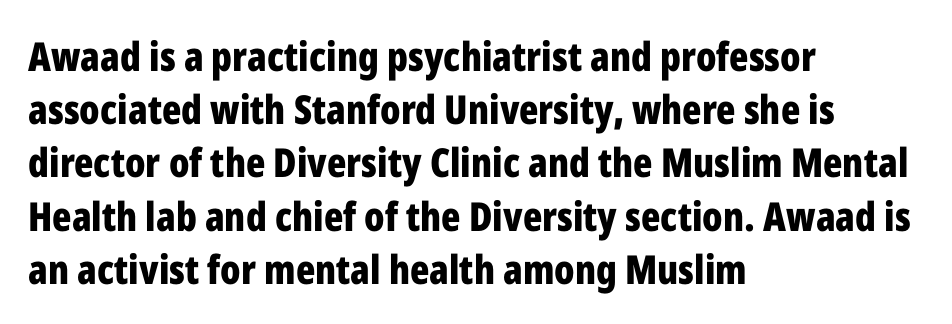
Q: Is the text bold? A: Yes.
Q: Is the text italic (slanted)? A: No, it is upright.
Q: Is the typeface a serif or a sans-serif typeface? A: Sans-serif.
Q: Is the text underlined? A: No.
Q: How is the paragraph aligned? A: Left-aligned.
Q: Is the spacing between letters normal or unusually wide? A: Normal.
Q: Is the spacing between lines tight, normal or loose? A: Normal.
Q: Width (condensed, normal, or wide)? A: Condensed.
Q: Stroke contrast? A: Low.
Q: x-height? A: Medium.
Q: Monospaced? A: No.
